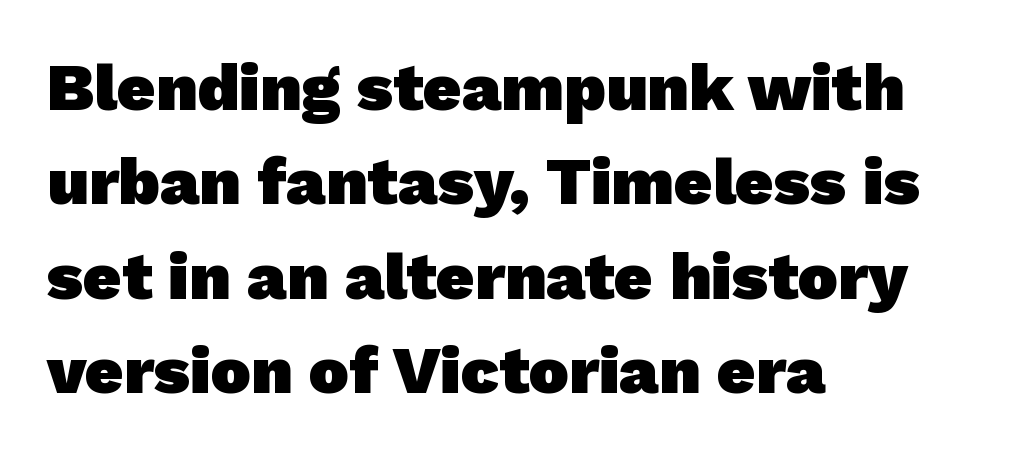
Q: Is the text bold? A: Yes.
Q: Is the typeface a serif or a sans-serif typeface? A: Sans-serif.
Q: Is the text underlined? A: No.
Q: How is the paragraph aligned? A: Left-aligned.
Q: Is the spacing between letters normal or unusually wide? A: Normal.
Q: Is the spacing between lines tight, normal or loose? A: Normal.
Q: Width (condensed, normal, or wide)? A: Normal.
Q: Stroke contrast? A: Low.
Q: x-height? A: Medium.
Q: Monospaced? A: No.
